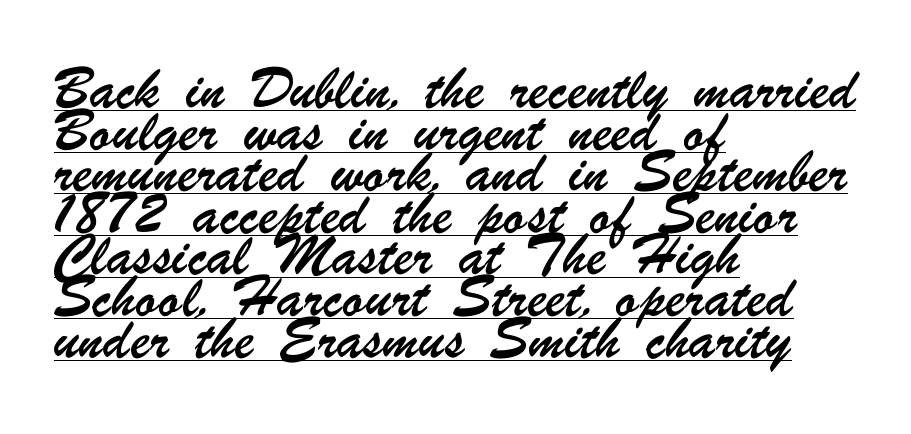
The lettering is marked with a stroke running underneath it. Each new line begins a customary step beneath the previous one. These lines keep a tight, regular rhythm from letter to letter. The text block is weighted toward the left margin, trailing off unevenly rightward.
